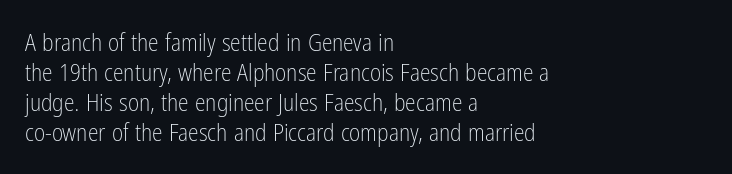
Q: Is the text bold? A: No.
Q: Is the text italic (slanted)? A: No, it is upright.
Q: Is the text underlined? A: No.
Q: How is the paragraph aligned? A: Left-aligned.
Q: Is the spacing between letters normal or unusually wide? A: Normal.
Q: Is the spacing between lines tight, normal or loose? A: Normal.
